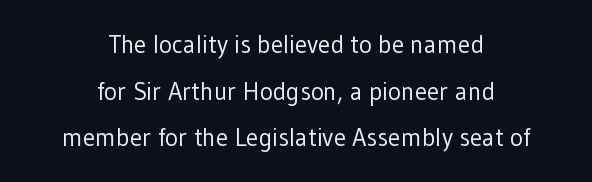
The passage shown has conventional tracking throughout. This sample is center-justified, so both line endings float freely. Ascenders rise straight up at ninety degrees. This rendering features lettering with no underline.
